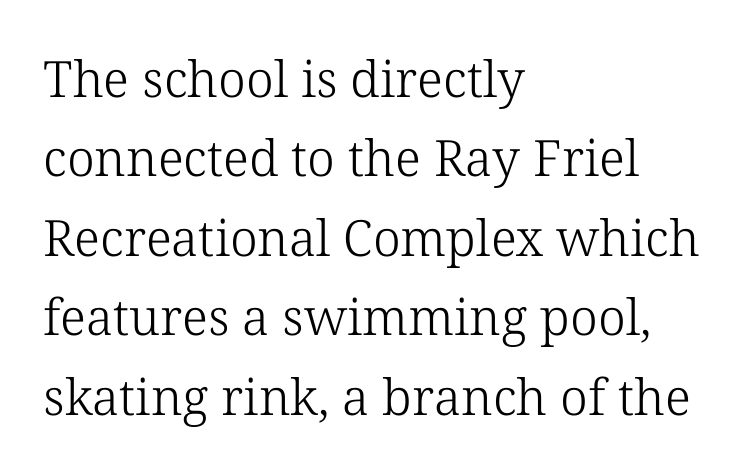
Q: Is the text bold? A: No.
Q: Is the text italic (slanted)? A: No, it is upright.
Q: Is the typeface a serif or a sans-serif typeface? A: Serif.
Q: Is the text underlined? A: No.
Q: How is the paragraph aligned? A: Left-aligned.
Q: Is the spacing between letters normal or unusually wide? A: Normal.
Q: Is the spacing between lines tight, normal or loose? A: Normal.
Q: Width (condensed, normal, or wide)? A: Normal.
Q: Stroke contrast? A: Low.
Q: x-height? A: Medium.
Q: Monospaced? A: No.
